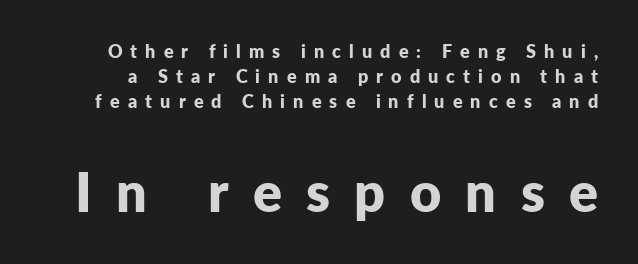
{"serif": "no", "italic": "no", "bold": "yes", "weight": "bold", "width": "normal", "stroke_contrast": "low", "x_height": "medium", "monospaced": "no", "underline": "no", "line_spacing": "normal", "line_spacing_ratio": 1.38, "letter_spacing": "wide", "letter_spacing_em": 0.45, "larger_block": "second", "size_ratio": 3.0, "glyph_px": 54}
